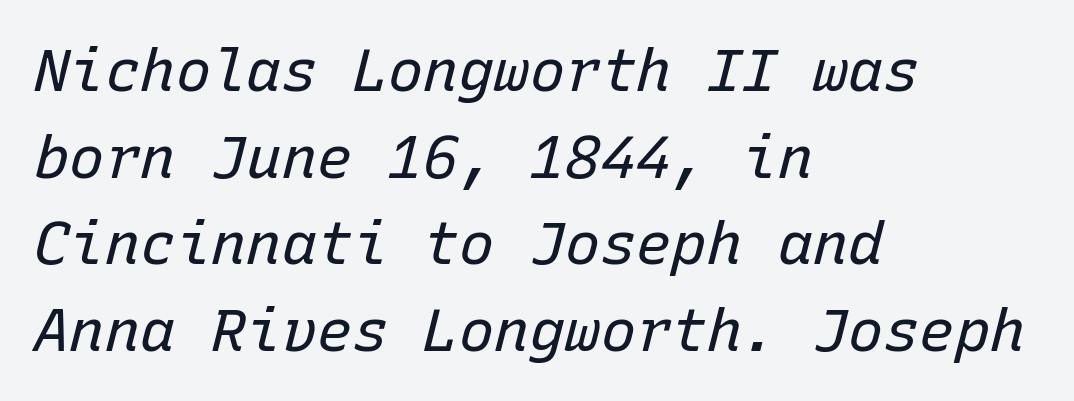
Is this a fixed-width face? Yes — each glyph sits in an identical cell. Stems here are at most as thick as an everyday book face. Italic? Definitely — the glyphs are oblique. The foot of each line stays bare and open. Is the letter spacing exaggerated? No — it looks like the ordinary default. One-word summary of the alignment: left.
